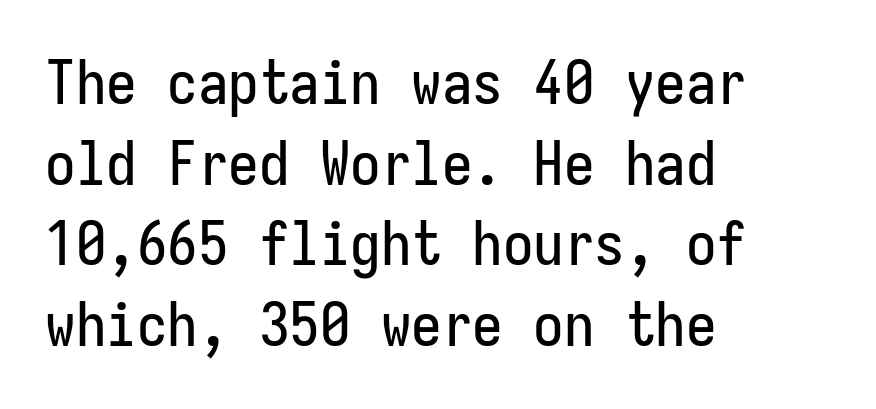
Notice how descenders clear the ascenders below comfortably — that's standard leading. Spacing between characters is what you'd get straight out of the box. Ascenders rise straight up at ninety degrees. Clear beneath every line of the passage. One-word summary of the alignment: left. Each letter's strokes conclude bluntly, with no projecting serifs.
